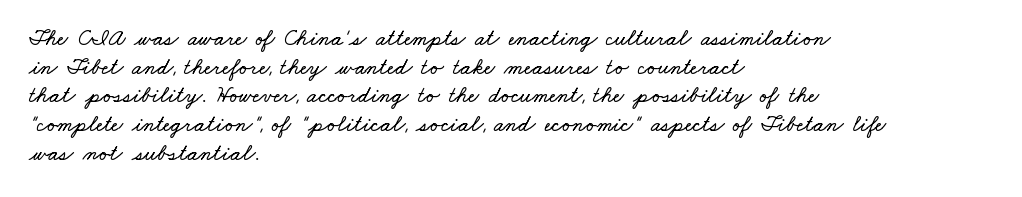
Teacher's note: observe the even left margin — that is flush-left alignment. Students, observe: this is what conventionally led text looks like. A clean baseline with only descenders dipping below it. Each word holds together tightly as a unit, with standard inter-letter gaps.
